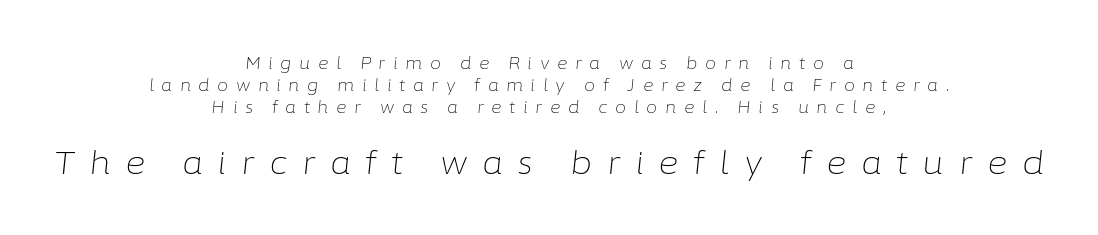
{"italic": "yes", "lean": "right", "slant_degrees": 6, "bold": "no", "weight": "light", "width": "normal", "stroke_contrast": "low", "x_height": "medium", "monospaced": "no", "underline": "no", "align": "center", "line_spacing": "normal", "line_spacing_ratio": 1.37, "letter_spacing": "wide", "letter_spacing_em": 0.47, "larger_block": "second", "size_ratio": 1.94, "glyph_px": 31}
